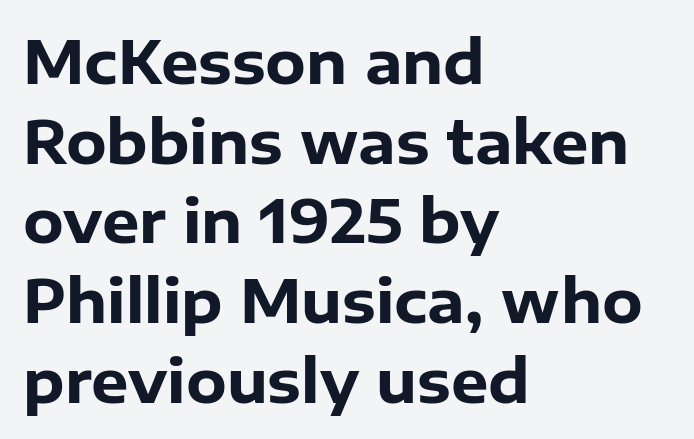
{"serif": "no", "italic": "no", "bold": "yes", "weight": "heavy", "width": "normal", "stroke_contrast": "low", "x_height": "medium", "monospaced": "no", "underline": "no", "align": "left", "line_spacing": "normal", "line_spacing_ratio": 1.35, "letter_spacing": "normal", "letter_spacing_em": 0.0, "glyph_px": 59}
